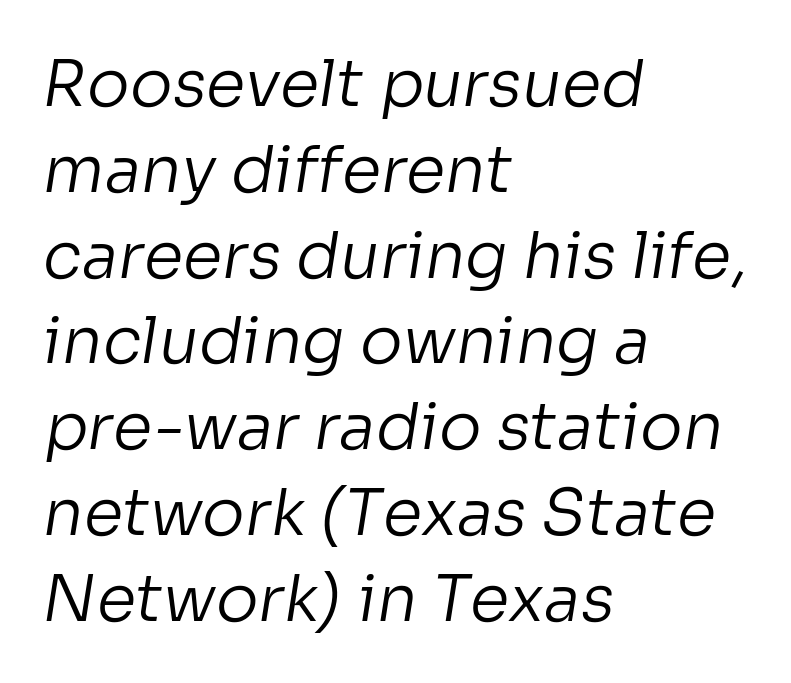
{"serif": "no", "bold": "no", "weight": "regular", "width": "normal", "stroke_contrast": "low", "x_height": "medium", "monospaced": "no", "underline": "no", "align": "left", "line_spacing": "normal", "line_spacing_ratio": 1.34, "letter_spacing": "normal", "letter_spacing_em": 0.0, "glyph_px": 64}
